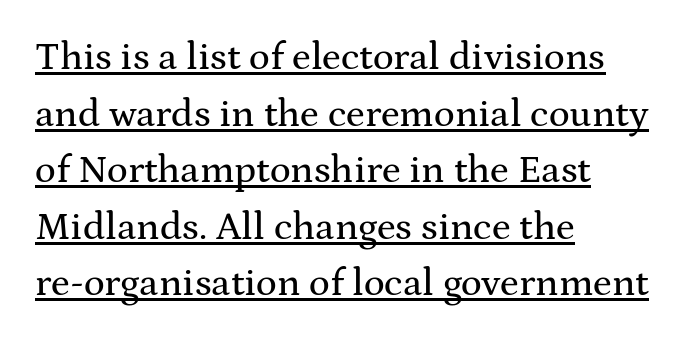
Q: Is the text italic (slanted)? A: No, it is upright.
Q: Is the typeface a serif or a sans-serif typeface? A: Serif.
Q: Is the text underlined? A: Yes.
Q: How is the paragraph aligned? A: Left-aligned.
Q: Is the spacing between letters normal or unusually wide? A: Normal.
Q: Is the spacing between lines tight, normal or loose? A: Normal.
Q: Width (condensed, normal, or wide)? A: Wide.
Q: Stroke contrast? A: Medium.
Q: x-height? A: Medium.
Q: Monospaced? A: No.
